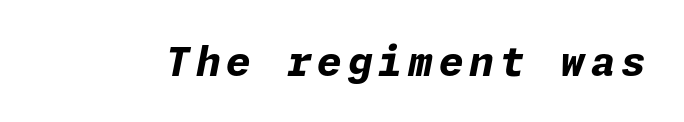
Tall strokes in this sample are angled rather than plumb. A dark, heavy texture on the line: the type is bold. This rendering features lettering with no underline.
